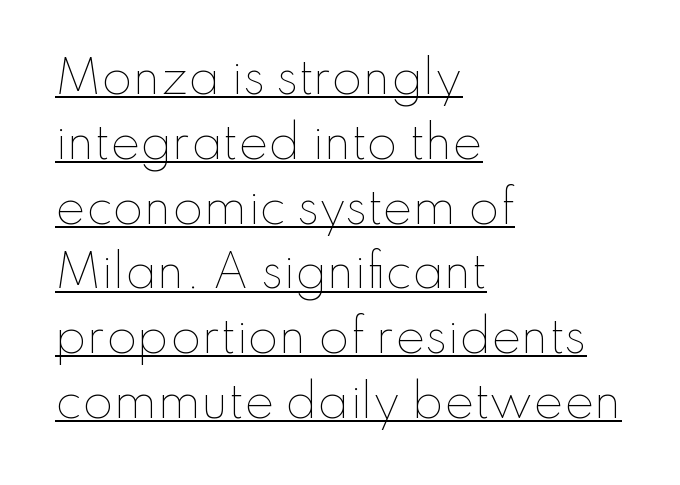
Q: Is the text bold? A: No.
Q: Is the text italic (slanted)? A: No, it is upright.
Q: Is the text underlined? A: Yes.
Q: How is the paragraph aligned? A: Left-aligned.
Q: Is the spacing between letters normal or unusually wide? A: Normal.
Q: Is the spacing between lines tight, normal or loose? A: Normal.
Q: Width (condensed, normal, or wide)? A: Normal.
Q: Stroke contrast? A: Low.
Q: x-height? A: Small.
Q: Monospaced? A: No.
